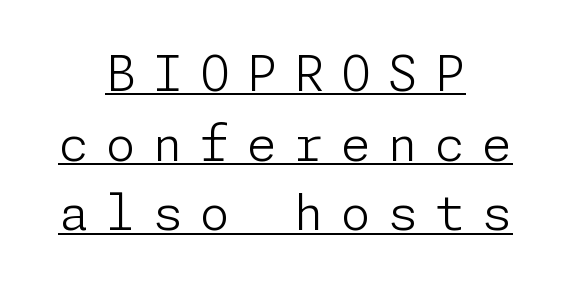
Q: Is the text bold? A: No.
Q: Is the text italic (slanted)? A: No, it is upright.
Q: Is the typeface a serif or a sans-serif typeface? A: Sans-serif.
Q: Is the text underlined? A: Yes.
Q: How is the paragraph aligned? A: Centered.
Q: Is the spacing between letters normal or unusually wide? A: Unusually wide.
Q: Is the spacing between lines tight, normal or loose? A: Normal.
Q: Width (condensed, normal, or wide)? A: Normal.
Q: Stroke contrast? A: Low.
Q: x-height? A: Medium.
